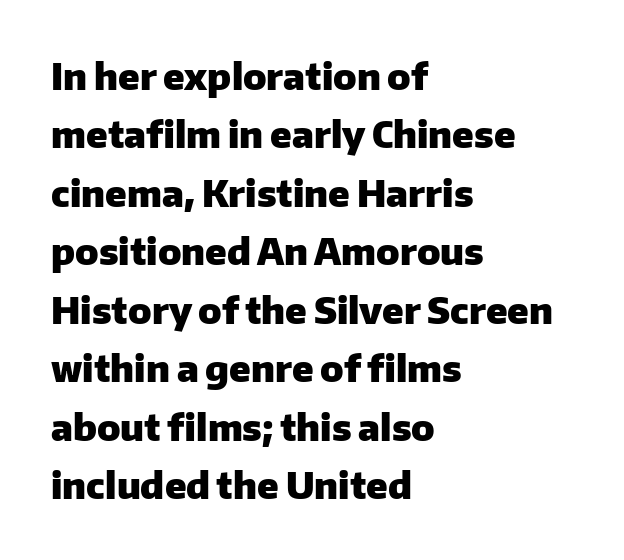
The image shows 37 px heavy sans-serif type, upright; set left-aligned, normal line spacing (1.58x), normal letter spacing, not underlined; low stroke contrast and a medium x-height.
